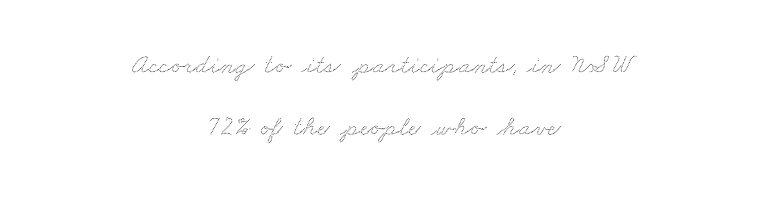
The image shows 27 px text type; set centered, loose line spacing (2.28x), normal letter spacing, not underlined.
